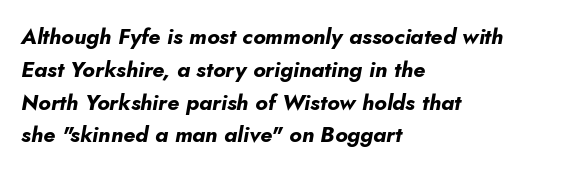
The image shows 22 px bold type, italic (leaning right); set left-aligned, normal line spacing (1.49x), normal letter spacing, not underlined.
